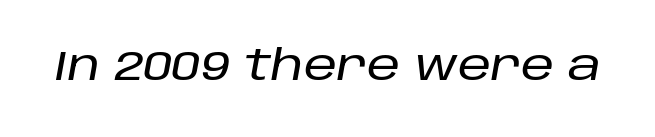
The image shows 42 px text type, italic (leaning right); set normal letter spacing, not underlined; low stroke contrast and a large x-height.
